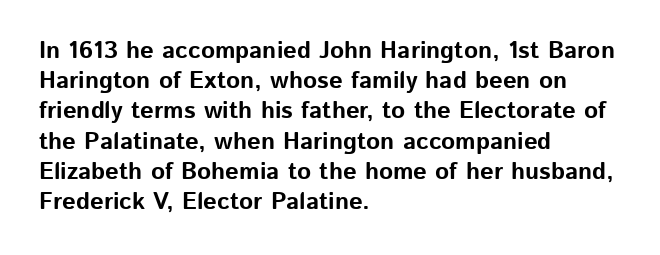
The image shows 24 px bold type, upright; set left-aligned, normal line spacing (1.26x), normal letter spacing, not underlined.
